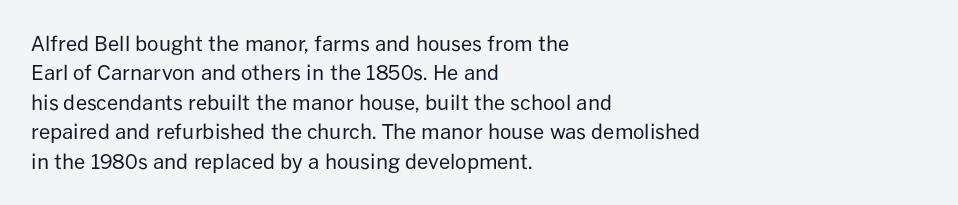
The image shows 20 px text type, upright; set left-aligned, normal line spacing (1.47x), normal letter spacing, not underlined.
